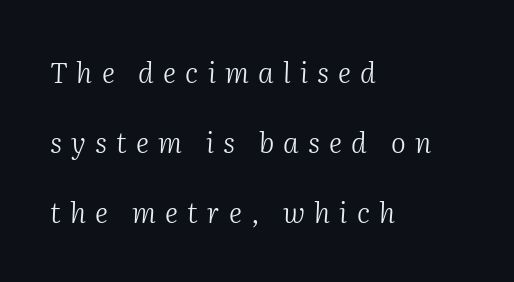
The image shows 28 px light serif type, italic (leaning right); set left-aligned, loose line spacing (2.5x), unusually wide letter spacing (+0.33 em), not underlined; medium stroke contrast and a medium x-height.
